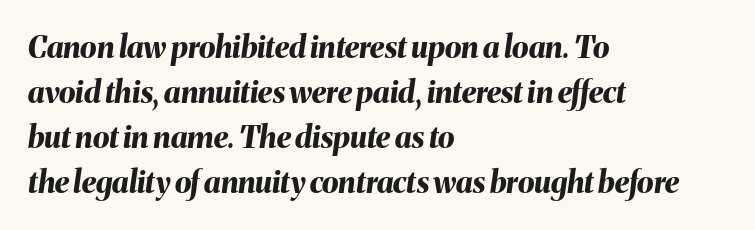
The image shows 30 px bold type, italic (leaning right); set left-aligned, normal line spacing (1.5x), normal letter spacing, not underlined; medium stroke contrast and a medium x-height.
